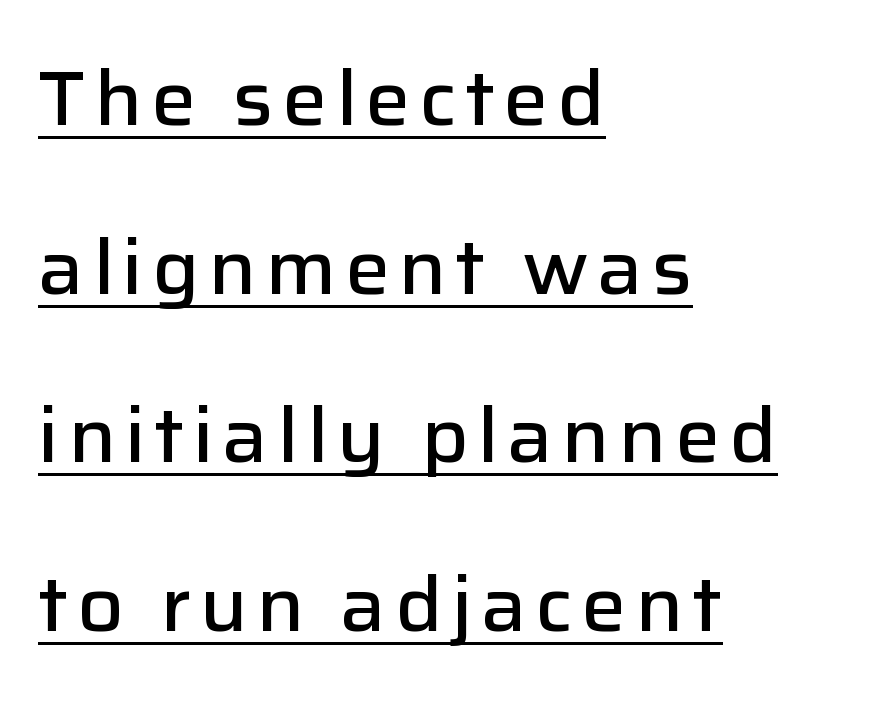
{"serif": "no", "italic": "no", "bold": "semi", "weight": "semibold", "width": "normal", "stroke_contrast": "low", "x_height": "medium", "monospaced": "no", "underline": "yes", "align": "left", "line_spacing": "loose", "line_spacing_ratio": 2.22, "glyph_px": 76}
